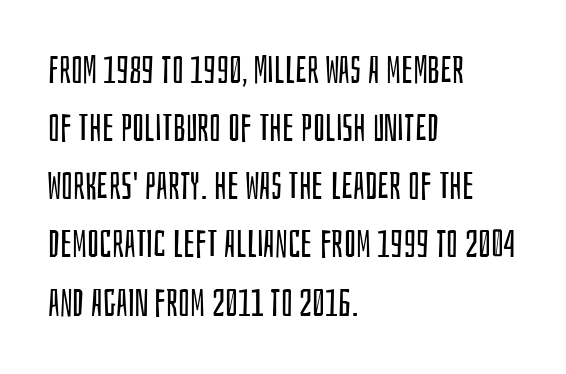
{"serif": "no", "italic": "no", "bold": "no", "weight": "regular", "width": "condensed", "stroke_contrast": "low", "x_height": "large", "monospaced": "no", "underline": "no", "align": "left", "line_spacing": "normal", "line_spacing_ratio": 1.53, "letter_spacing": "normal", "letter_spacing_em": 0.0, "glyph_px": 38}
